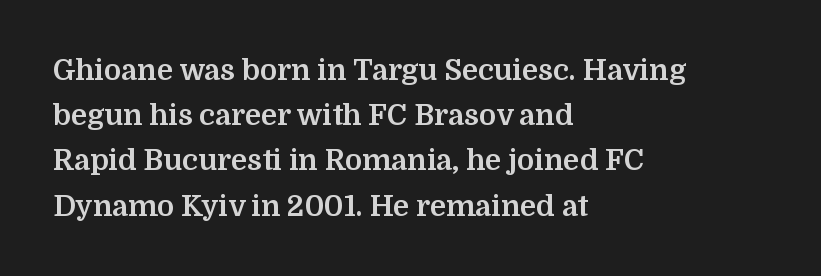
Each line starts at the same left margin while the right side varies. A serif font was chosen for this passage. Observe the ordinary spacing: letters are neighbours, not strangers. Proportional: the letters do not fall into vertical columns.
